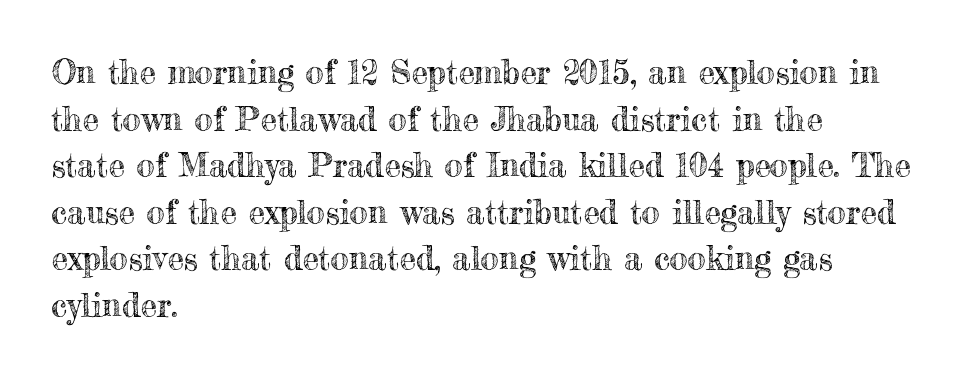
The passage shown is typed in a proportional face where columns would drift. Which margin do the lines hug? The left one — the right edge is uneven. The designer left line spacing at the default. A roman cut, with each character standing at attention.
